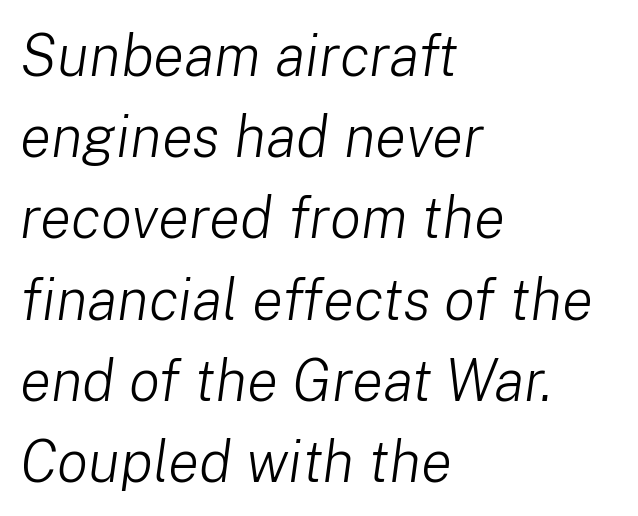
Q: Is the text bold? A: No.
Q: Is the text italic (slanted)? A: Yes, it leans right by about 8 degrees.
Q: Is the text underlined? A: No.
Q: How is the paragraph aligned? A: Left-aligned.
Q: Is the spacing between letters normal or unusually wide? A: Normal.
Q: Is the spacing between lines tight, normal or loose? A: Normal.
Q: Width (condensed, normal, or wide)? A: Normal.
Q: Stroke contrast? A: Low.
Q: x-height? A: Medium.
Q: Monospaced? A: No.
